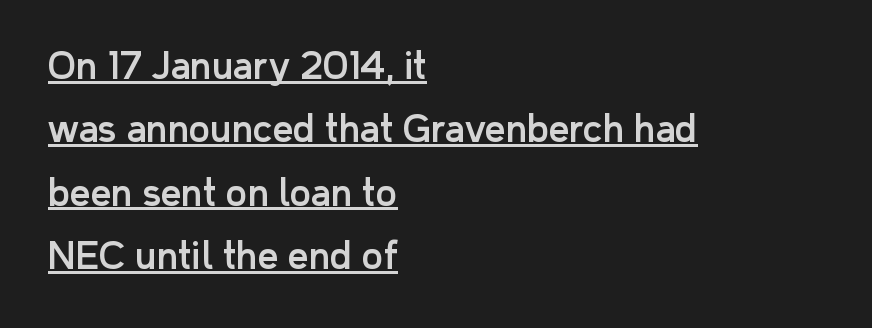
The type family on display is of the sans-serif kind. The face used here is proportionally spaced, like ordinary book or web type. Posture: straight, roman, zero tilt. Inter-character spacing is left at the font's built-in metrics.
